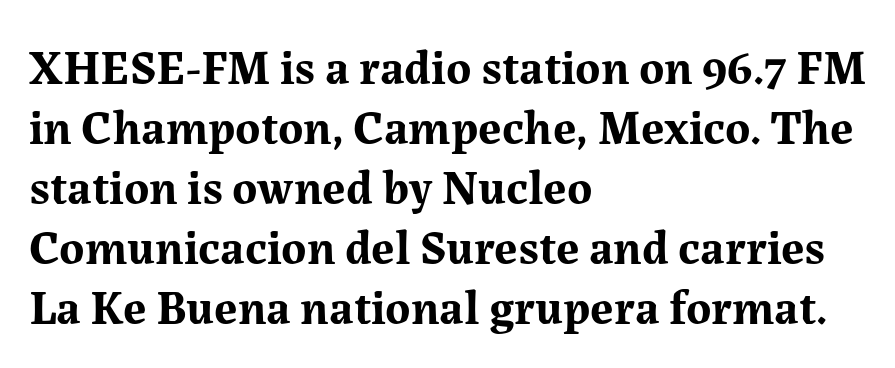
Q: Is the text bold? A: Yes.
Q: Is the text italic (slanted)? A: No, it is upright.
Q: Is the typeface a serif or a sans-serif typeface? A: Serif.
Q: Is the text underlined? A: No.
Q: How is the paragraph aligned? A: Left-aligned.
Q: Is the spacing between letters normal or unusually wide? A: Normal.
Q: Is the spacing between lines tight, normal or loose? A: Normal.
Q: Width (condensed, normal, or wide)? A: Normal.
Q: Stroke contrast? A: Medium.
Q: x-height? A: Medium.
Q: Monospaced? A: No.
